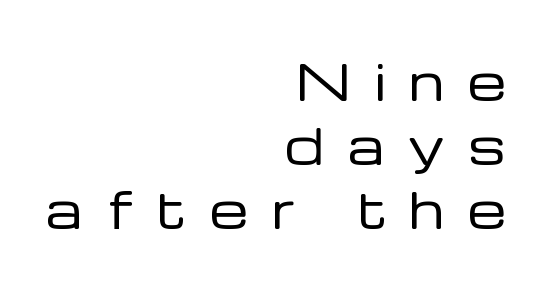
Q: Is the text bold? A: No.
Q: Is the text italic (slanted)? A: No, it is upright.
Q: Is the typeface a serif or a sans-serif typeface? A: Sans-serif.
Q: Is the text underlined? A: No.
Q: How is the paragraph aligned? A: Right-aligned.
Q: Is the spacing between letters normal or unusually wide? A: Unusually wide.
Q: Is the spacing between lines tight, normal or loose? A: Normal.
Q: Width (condensed, normal, or wide)? A: Normal.
Q: Stroke contrast? A: Low.
Q: x-height? A: Medium.
Q: Monospaced? A: No.
